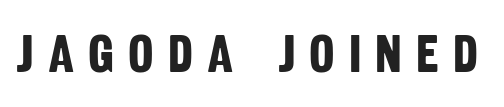
I'd call this a sans setting — the letters go barefoot. How are the letters spaced? Widely, with obvious added tracking. Spacing verdict: proportional, widths tailored to each character. The font is running at its bold setting. Glance below the letters and you will spot only blank space.
